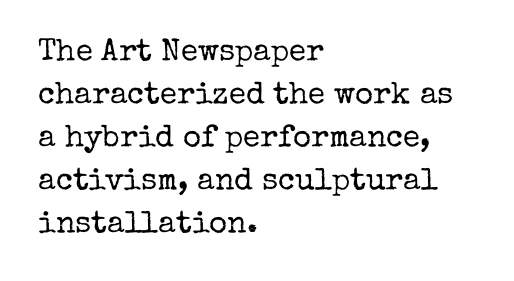
{"serif": "yes", "italic": "no", "bold": "no", "weight": "regular", "width": "normal", "stroke_contrast": "low", "x_height": "medium", "monospaced": "no", "underline": "no", "align": "left", "line_spacing": "normal", "line_spacing_ratio": 1.39, "letter_spacing": "normal", "letter_spacing_em": 0.0, "glyph_px": 31}
